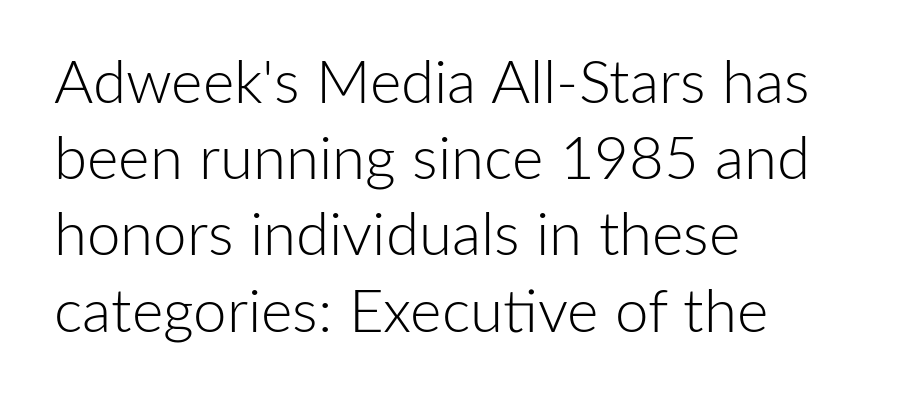
The image shows 60 px light sans-serif type, upright; set left-aligned, normal line spacing (1.27x), normal letter spacing, not underlined; low stroke contrast and a medium x-height.
